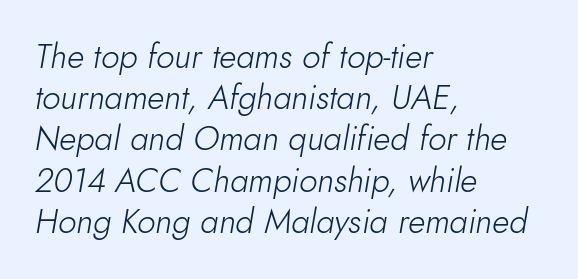
Q: Is the text bold? A: No.
Q: Is the text italic (slanted)? A: Yes, it leans right by about 10 degrees.
Q: Is the text underlined? A: No.
Q: How is the paragraph aligned? A: Left-aligned.
Q: Is the spacing between letters normal or unusually wide? A: Normal.
Q: Is the spacing between lines tight, normal or loose? A: Normal.
Q: Width (condensed, normal, or wide)? A: Normal.
Q: Stroke contrast? A: Low.
Q: x-height? A: Small.
Q: Monospaced? A: No.
